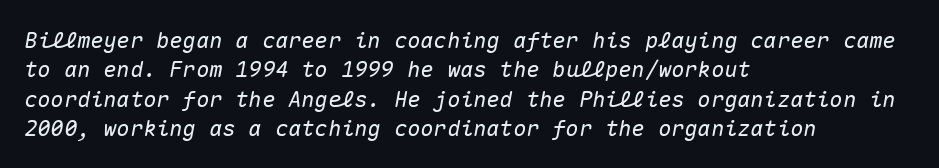
{"italic": "yes", "lean": "right", "slant_degrees": 10, "underline": "no", "align": "left", "line_spacing": "normal", "line_spacing_ratio": 1.33, "letter_spacing": "normal", "letter_spacing_em": 0.0, "glyph_px": 22}
